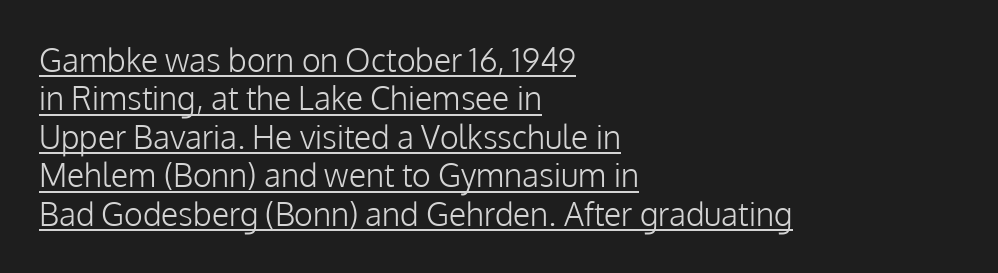
The image shows 32 px light sans-serif type, upright; set left-aligned, line spacing 1.2x, normal letter spacing, underlined; low stroke contrast and a medium x-height.
